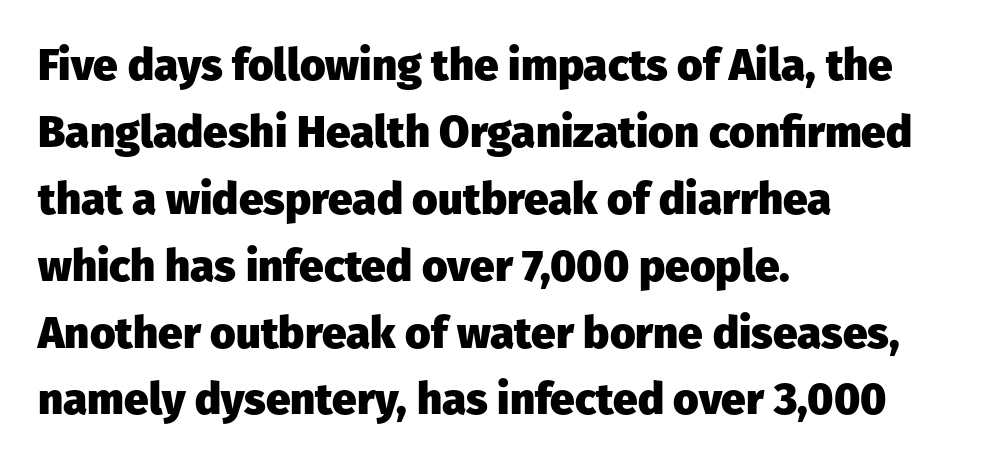
Letter spacing: default. Italic? Not at all — the glyphs are vertical. As a designer I'd log this as weight 700, bold. If you drew a ruler down the left edge, every line would touch it.
